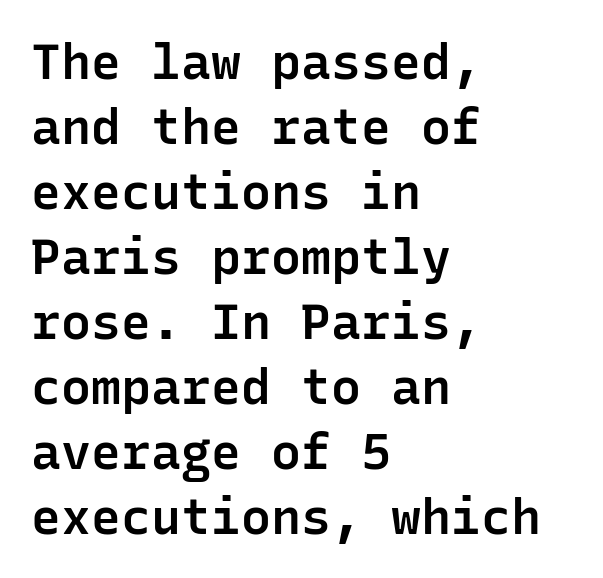
Bold? Not quite — semibold, heavier than regular but stopping short. Tracking value appears to be zero — textbook default spacing. Examine the stroke ends and you'll find no serifs. Any mark beneath the type? The region is blank. Is this a fixed-width face? Yes — each glyph sits in an identical cell. Where is the straight margin? On the left.
